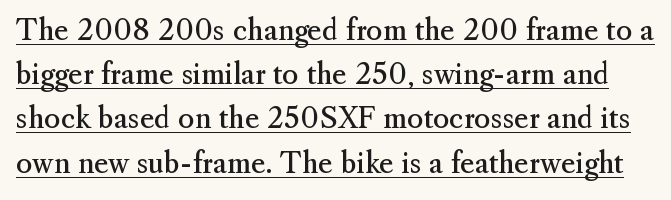
{"serif": "yes", "italic": "no", "bold": "no", "weight": "regular", "width": "normal", "stroke_contrast": "medium", "x_height": "small", "monospaced": "no", "underline": "yes", "line_spacing": "normal", "line_spacing_ratio": 1.58, "letter_spacing": "normal", "letter_spacing_em": 0.0, "glyph_px": 28}
